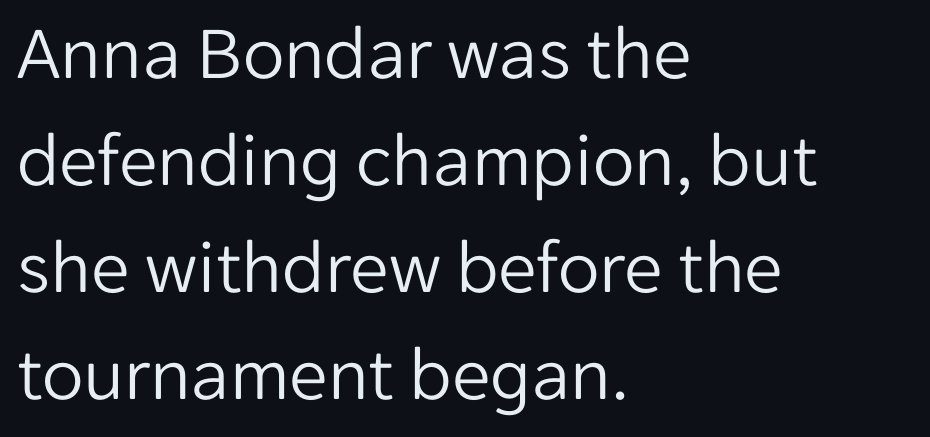
{"serif": "no", "italic": "no", "bold": "no", "weight": "light", "width": "normal", "stroke_contrast": "low", "x_height": "medium", "monospaced": "no", "underline": "no", "align": "left", "line_spacing": "normal", "line_spacing_ratio": 1.39, "letter_spacing": "normal", "letter_spacing_em": 0.0, "glyph_px": 77}
